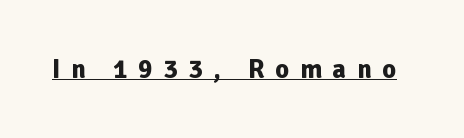
{"italic": "no", "bold": "yes", "underline": "yes", "letter_spacing": "wide", "letter_spacing_em": 0.39, "glyph_px": 27}
